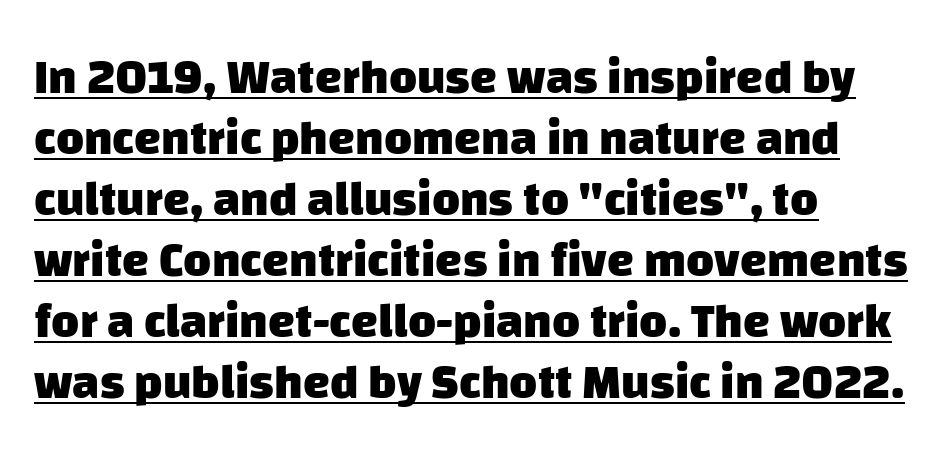
{"serif": "no", "bold": "yes", "weight": "heavy", "width": "normal", "stroke_contrast": "low", "x_height": "large", "monospaced": "no", "underline": "yes", "align": "left", "line_spacing": "normal", "line_spacing_ratio": 1.27, "letter_spacing": "normal", "letter_spacing_em": 0.0, "glyph_px": 48}
